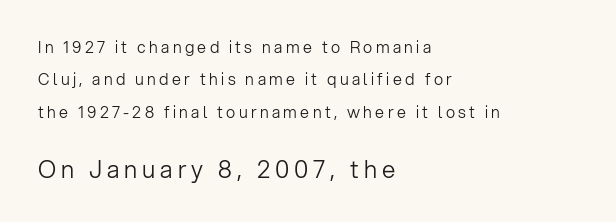
The compositor pushed each line to the left boundary. Honestly, the rows look like they've been pulled way apart. The rendering inserts visible extra space after every character. These two chunks differ in scale, with the bottom chunk taking the larger measure. The typography opts for an upright posture over an oblique one.
